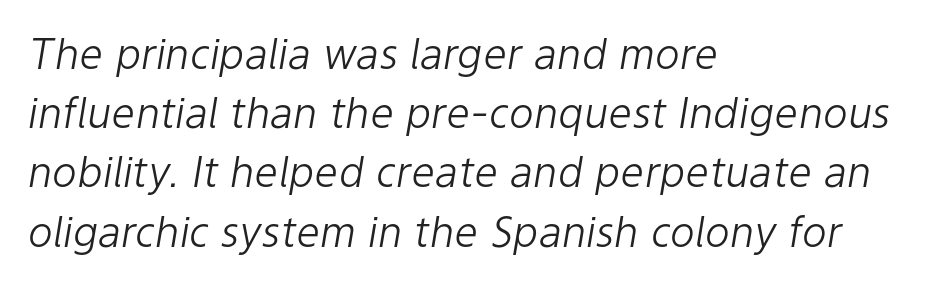
The letters advance in unequal steps, a hallmark of proportional type. Words appear dense and cohesive because spacing is normal. Weight: regular or lighter. Tall strokes in this sample are angled rather than plumb. The line-height multiplier appears to be the usual default.
